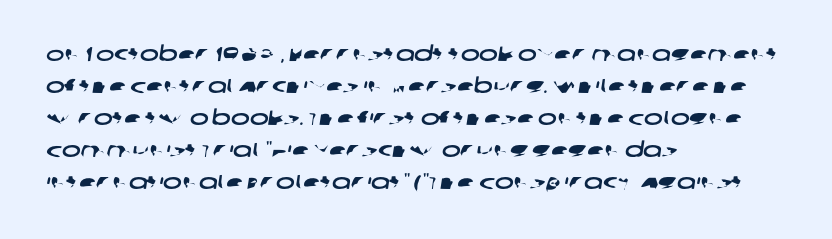
Does extra space separate the letters? No, they use regular spacing. Compared with a centered layout, this one pins lines to the left instead. The vertical gap from one line to the next is medium. Descenders are the only things crossing below the line.
